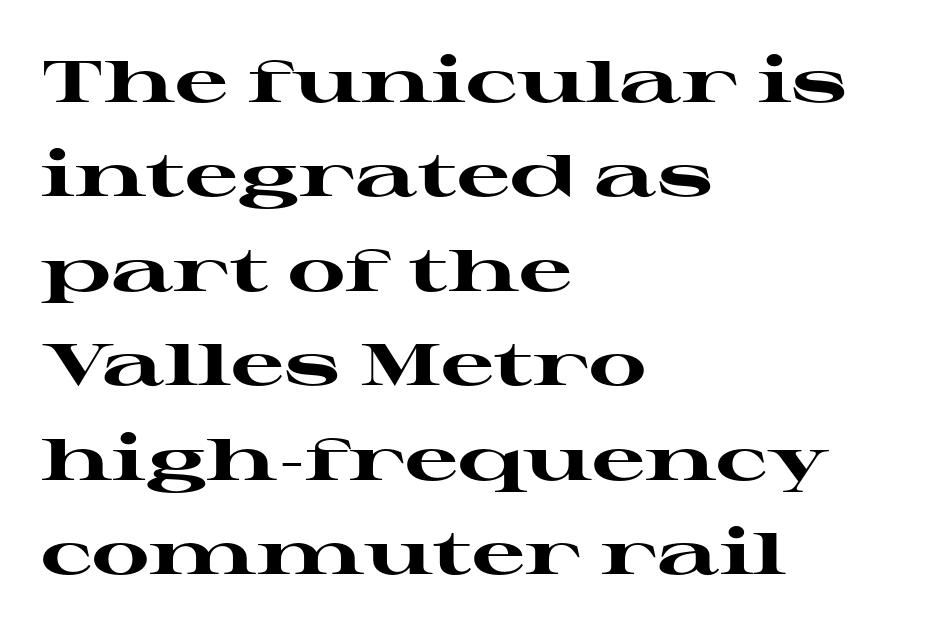
Q: Is the text bold? A: Yes.
Q: Is the text italic (slanted)? A: No, it is upright.
Q: Is the typeface a serif or a sans-serif typeface? A: Serif.
Q: Is the text underlined? A: No.
Q: How is the paragraph aligned? A: Left-aligned.
Q: Is the spacing between letters normal or unusually wide? A: Normal.
Q: Is the spacing between lines tight, normal or loose? A: Normal.
Q: Width (condensed, normal, or wide)? A: Wide.
Q: Stroke contrast? A: High.
Q: x-height? A: Medium.
Q: Monospaced? A: No.
